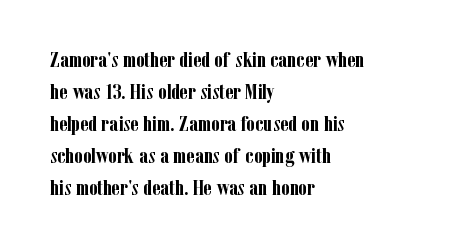
Students, observe: this is what conventionally led text looks like. Ascenders rise straight up at ninety degrees. Pretty heavy lettering here — definitely bold. The words here are not underlined.
